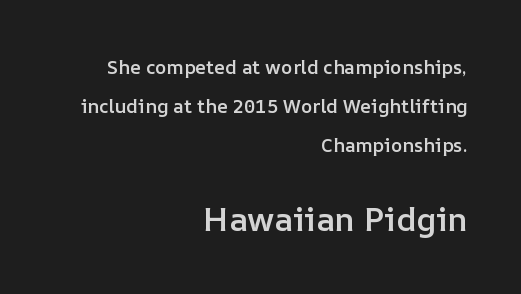
Q: Is the text bold? A: Semi-bold.
Q: Is the text italic (slanted)? A: No, it is upright.
Q: Is the text underlined? A: No.
Q: How is the paragraph aligned? A: Right-aligned.
Q: Is the spacing between letters normal or unusually wide? A: Normal.
Q: Is the spacing between lines tight, normal or loose? A: Loose.
Q: Which block of text is set in a larger size, the first (top) or the second (bottom)? A: The second (bottom) one.
Q: Width (condensed, normal, or wide)? A: Normal.
Q: Stroke contrast? A: Low.
Q: x-height? A: Medium.
Q: Monospaced? A: No.
